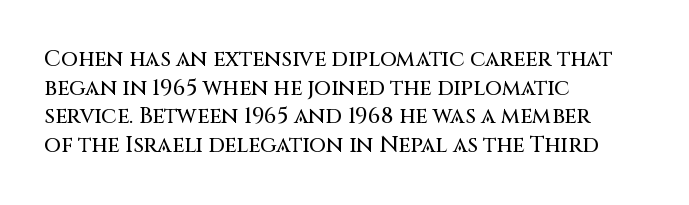
The image shows 22 px text type, upright; set left-aligned, normal line spacing (1.3x), normal letter spacing, not underlined.
